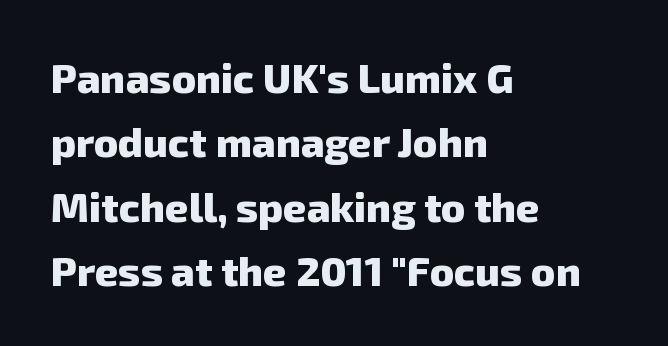
Q: Is the text bold? A: Yes.
Q: Is the typeface a serif or a sans-serif typeface? A: Sans-serif.
Q: Is the text underlined? A: No.
Q: How is the paragraph aligned? A: Left-aligned.
Q: Is the spacing between letters normal or unusually wide? A: Normal.
Q: Is the spacing between lines tight, normal or loose? A: Normal.
Q: Width (condensed, normal, or wide)? A: Normal.
Q: Stroke contrast? A: Low.
Q: x-height? A: Medium.
Q: Monospaced? A: No.
